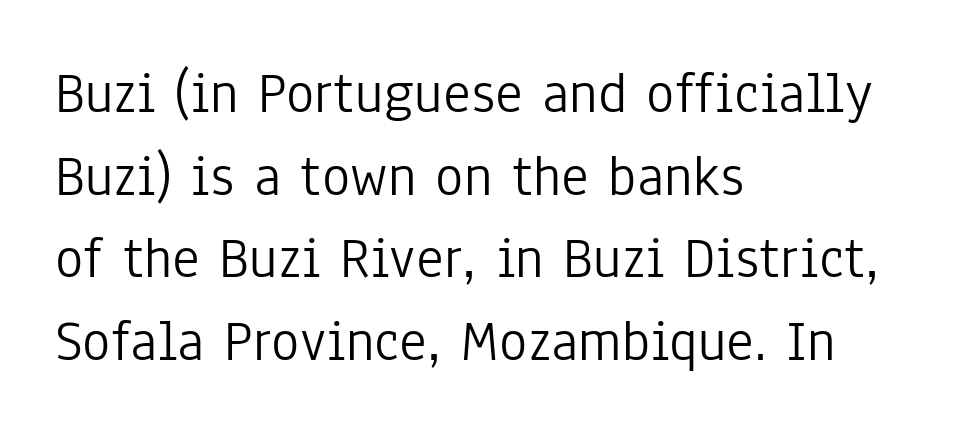
The image shows 59 px light, condensed sans-serif type, upright; set left-aligned, normal line spacing (1.4x), normal letter spacing, not underlined; low stroke contrast and a medium x-height.
